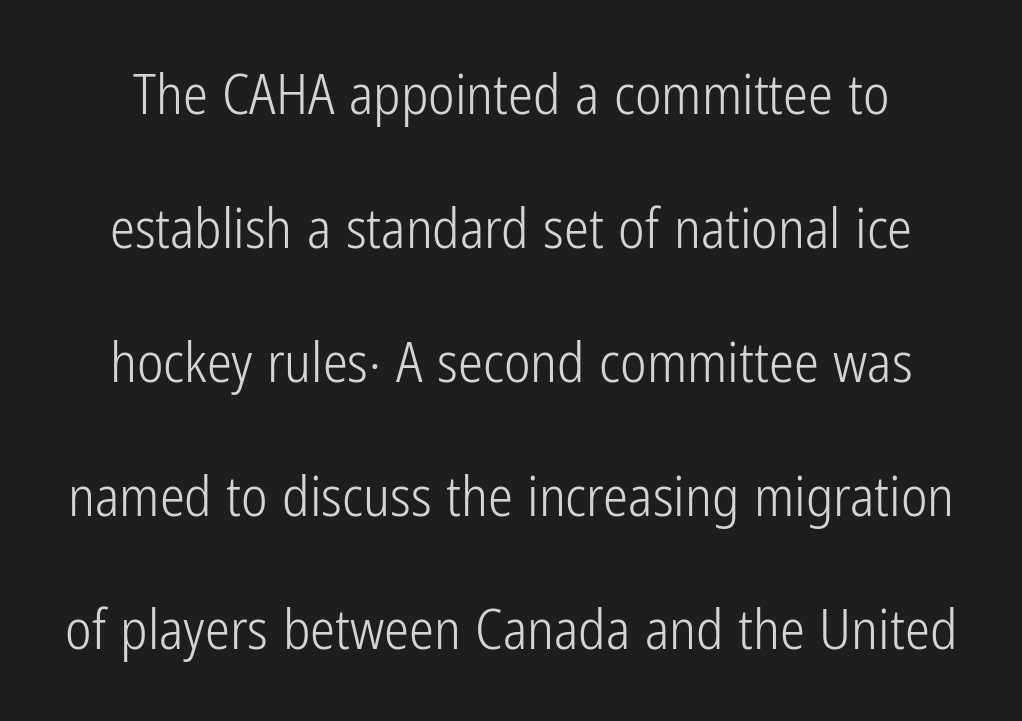
Q: Is the text bold? A: No.
Q: Is the text italic (slanted)? A: No, it is upright.
Q: Is the typeface a serif or a sans-serif typeface? A: Sans-serif.
Q: Is the text underlined? A: No.
Q: Is the spacing between letters normal or unusually wide? A: Normal.
Q: Is the spacing between lines tight, normal or loose? A: Loose.
Q: Width (condensed, normal, or wide)? A: Condensed.
Q: Stroke contrast? A: Low.
Q: x-height? A: Medium.
Q: Monospaced? A: No.
